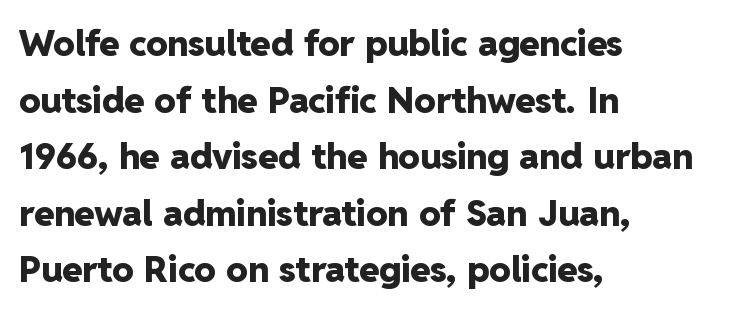
Do the letters lean? They stand straight. Typographically, this falls in the sans-serif category. This sample keeps an unexceptional amount of space between lines. Descender tails drop into unmarked territory. You could call the tracking neutral — neither tight nor loose.
